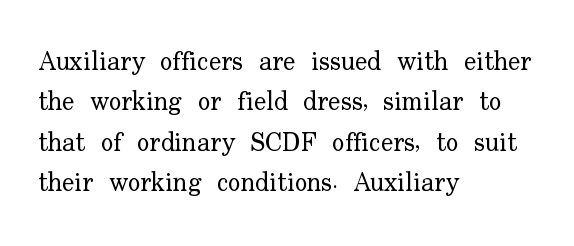
The image shows 26 px text type, upright; set left-aligned, normal line spacing (1.55x), normal letter spacing, not underlined.
